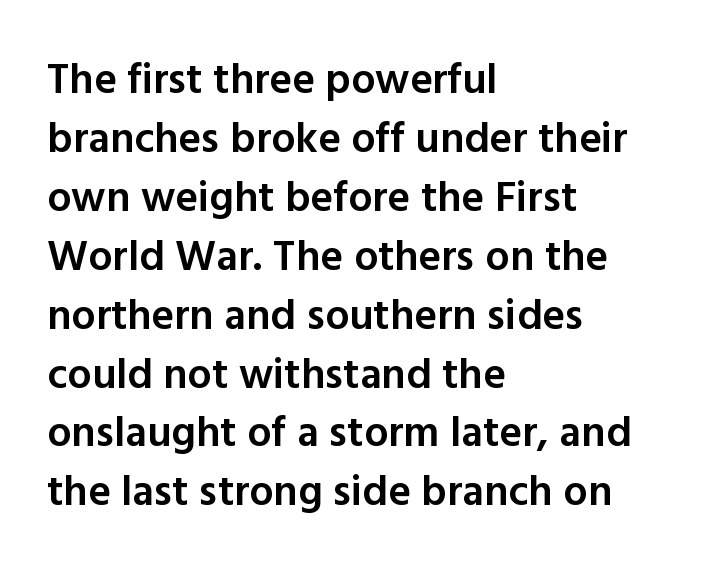
The font family rendered here belongs to the sans-serif group. You could call the tracking neutral — neither tight nor loose. Bare-footed words on every line. The leading is moderate, giving the passage an even texture.
